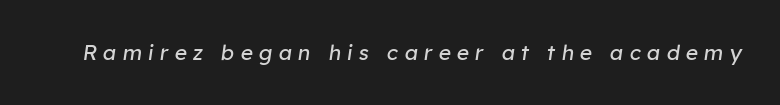
Q: Is the text bold? A: No.
Q: Is the text italic (slanted)? A: Yes, it leans right by about 8 degrees.
Q: Is the text underlined? A: No.
Q: Is the spacing between letters normal or unusually wide? A: Unusually wide.
